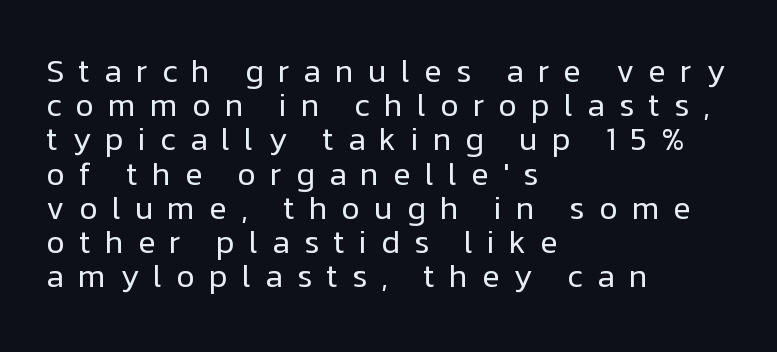
Q: Is the text bold? A: No.
Q: Is the text italic (slanted)? A: No, it is upright.
Q: Is the typeface a serif or a sans-serif typeface? A: Sans-serif.
Q: Is the text underlined? A: No.
Q: How is the paragraph aligned? A: Left-aligned.
Q: Is the spacing between letters normal or unusually wide? A: Unusually wide.
Q: Is the spacing between lines tight, normal or loose? A: Tight.
Q: Width (condensed, normal, or wide)? A: Normal.
Q: Stroke contrast? A: Low.
Q: x-height? A: Medium.
Q: Monospaced? A: No.
